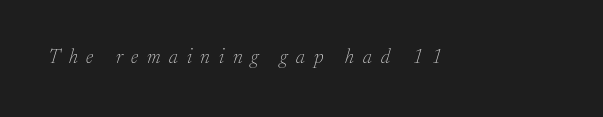
{"italic": "yes", "lean": "right", "slant_degrees": 17, "bold": "no", "underline": "no", "letter_spacing": "wide", "letter_spacing_em": 0.44, "glyph_px": 20}
